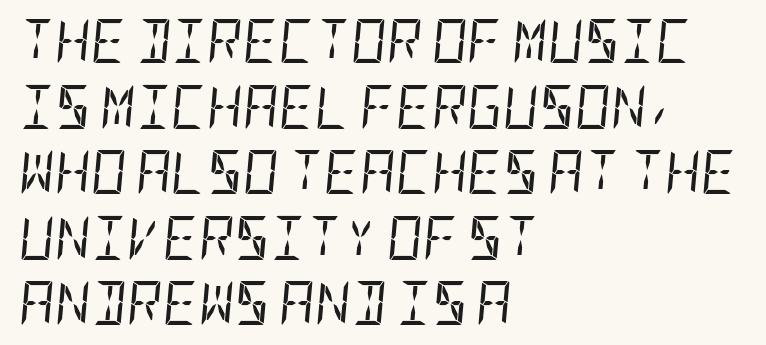
The image shows 44 px regular-weight, condensed type, italic (leaning right); set left-aligned, normal line spacing (1.49x), normal letter spacing, not underlined; low stroke contrast and a large x-height.
